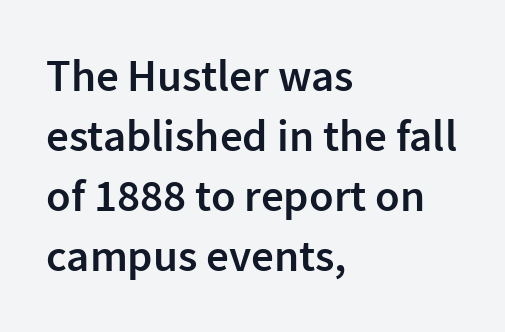
Firm but not heavy-handed strokes: this text is semibold. Left-aligned paragraph, ragged on the right. Rule under the text: the space is simply empty. Vertical spacing — default. What kind of face is this? One without serifs — a sans.
